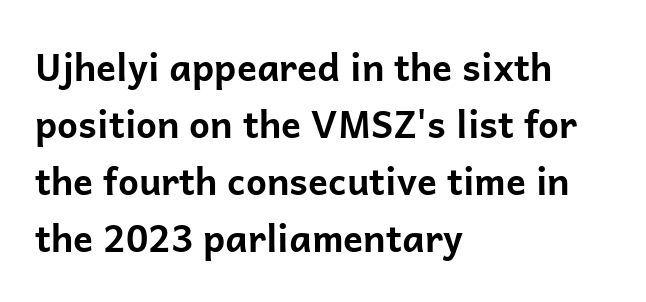
{"serif": "no", "italic": "no", "bold": "yes", "weight": "bold", "width": "normal", "stroke_contrast": "low", "x_height": "medium", "monospaced": "no", "underline": "no", "align": "left", "line_spacing": "normal", "line_spacing_ratio": 1.54, "letter_spacing": "normal", "letter_spacing_em": 0.0, "glyph_px": 37}
